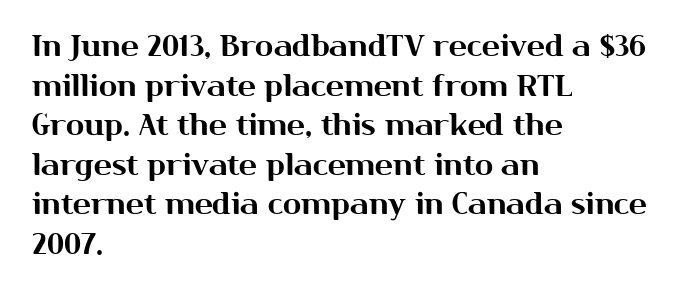
Regular leading. Nobody touched the tracking dial on this one. Is this a sans? Yes — the strokes have no serifs. A bare baseline throughout the passage.
